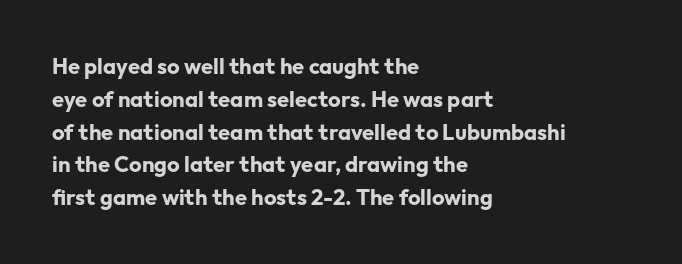
Nobody touched the tracking dial on this one. Alignment: flush left. Tall strokes in this sample are plumb rather than angled. Weight: bold.
